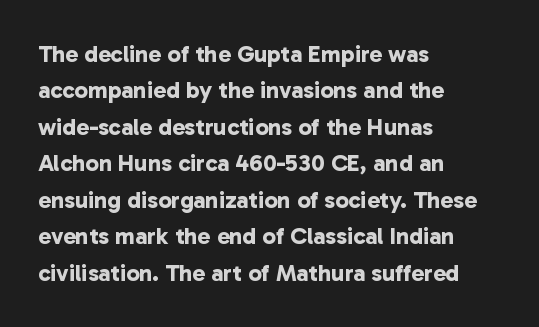
Compared with typical paragraphs, the rows here are spaced about the same. Any mark beneath the type? The region is blank. There is no visible air inserted between adjacent glyphs. Typesetter's note: full bold, strokes at maximum text heaviness. Reading down the block, your eye returns to a fixed left position each line.
